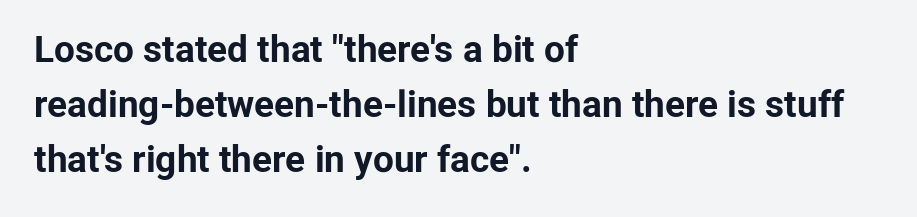
{"serif": "no", "italic": "no", "bold": "yes", "weight": "bold", "width": "normal", "stroke_contrast": "low", "x_height": "medium", "monospaced": "no", "underline": "no", "align": "left", "line_spacing": "normal", "line_spacing_ratio": 1.49, "letter_spacing": "normal", "letter_spacing_em": 0.0, "glyph_px": 37}
